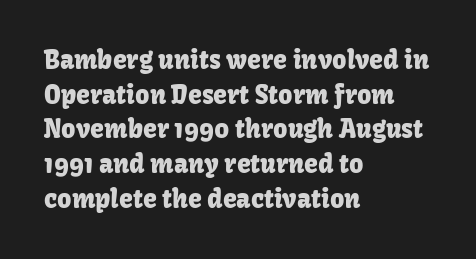
The image shows 25 px text type, upright; set left-aligned, normal line spacing (1.39x), normal letter spacing, not underlined.
